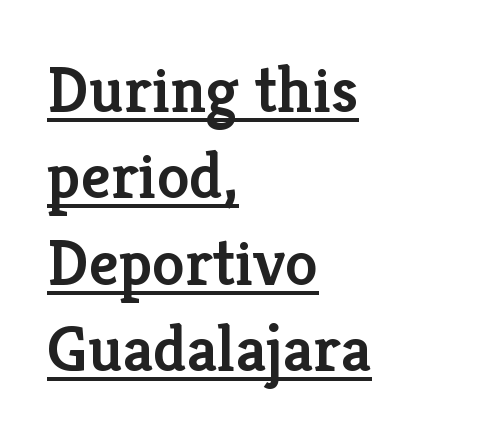
Each line of the rendering has a horizontal stroke beneath the glyphs. Characters remain perfectly vertical along every line. A typesetter would call this proportional, since set widths differ per character. Tracking value appears to be zero — textbook default spacing.
